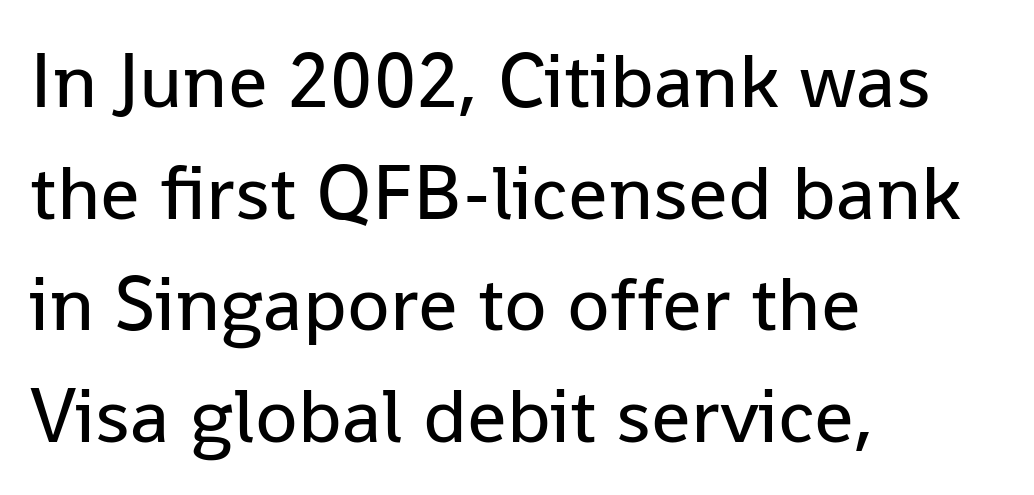
The image shows 78 px regular-weight sans-serif type, upright; set left-aligned, normal line spacing (1.43x), normal letter spacing, not underlined; low stroke contrast and a medium x-height.
